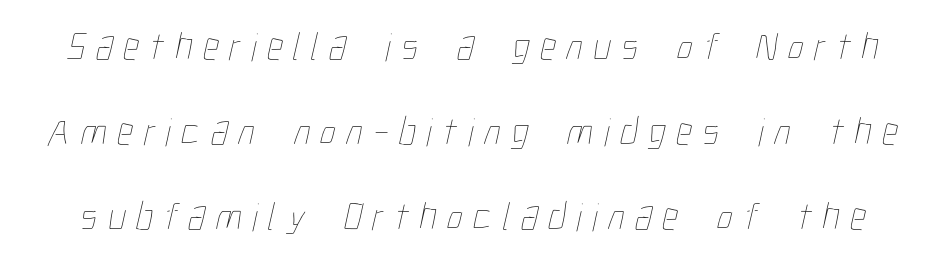
{"bold": "no", "weight": "thin", "width": "condensed", "stroke_contrast": "low", "x_height": "medium", "monospaced": "no", "underline": "no", "line_spacing": "loose", "line_spacing_ratio": 2.12, "letter_spacing": "wide", "letter_spacing_em": 0.26, "glyph_px": 40}
